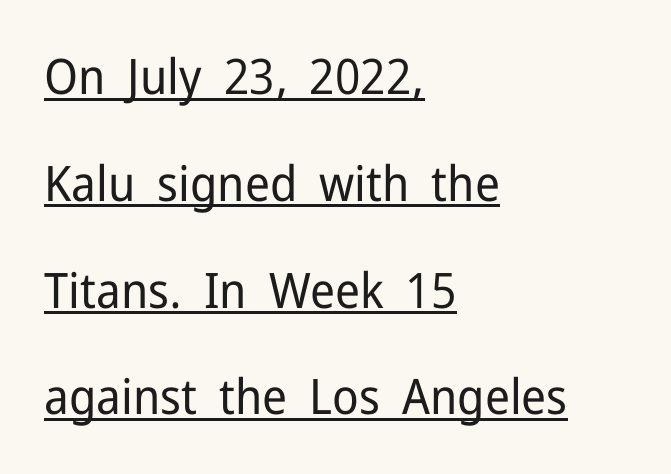
Q: Is the text bold? A: No.
Q: Is the text italic (slanted)? A: No, it is upright.
Q: Is the typeface a serif or a sans-serif typeface? A: Sans-serif.
Q: Is the text underlined? A: Yes.
Q: How is the paragraph aligned? A: Left-aligned.
Q: Is the spacing between letters normal or unusually wide? A: Normal.
Q: Is the spacing between lines tight, normal or loose? A: Loose.
Q: Width (condensed, normal, or wide)? A: Normal.
Q: Stroke contrast? A: Low.
Q: x-height? A: Medium.
Q: Monospaced? A: No.
